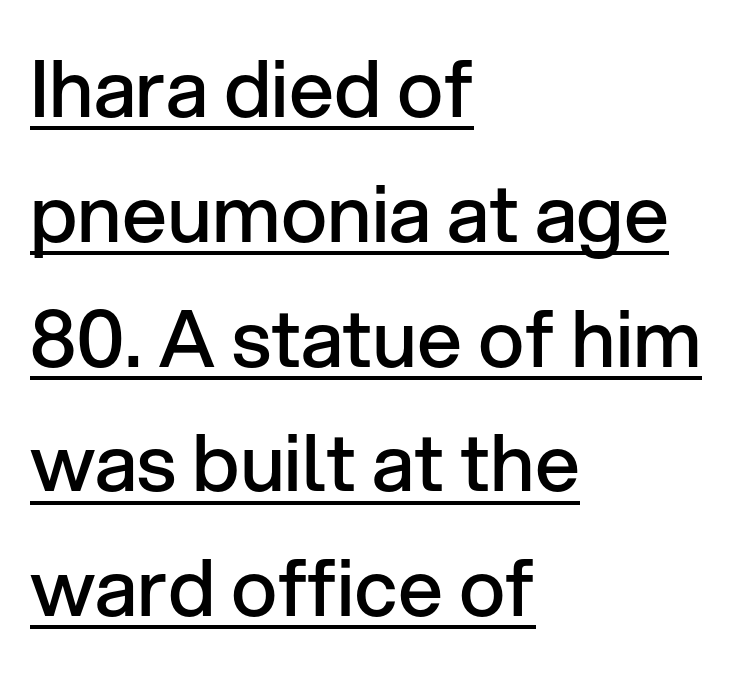
The image shows 79 px semibold sans-serif type, upright; set left-aligned, normal line spacing (1.58x), normal letter spacing, underlined; low stroke contrast and a medium x-height.
